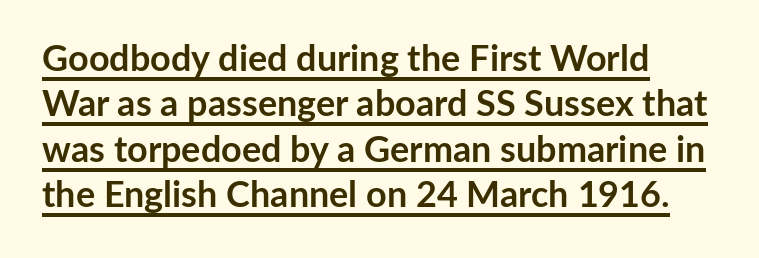
{"serif": "no", "italic": "no", "bold": "yes", "weight": "semibold", "width": "normal", "stroke_contrast": "low", "x_height": "medium", "monospaced": "no", "underline": "yes", "align": "left", "line_spacing": "normal", "line_spacing_ratio": 1.26, "letter_spacing": "normal", "letter_spacing_em": 0.0, "glyph_px": 36}
